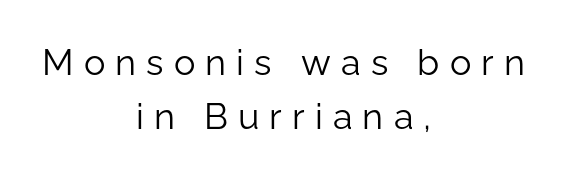
{"serif": "no", "italic": "no", "bold": "no", "weight": "light", "width": "normal", "stroke_contrast": "low", "x_height": "medium", "monospaced": "no", "underline": "no", "align": "center", "line_spacing": "normal", "line_spacing_ratio": 1.5, "letter_spacing": "wide", "letter_spacing_em": 0.28, "glyph_px": 36}
